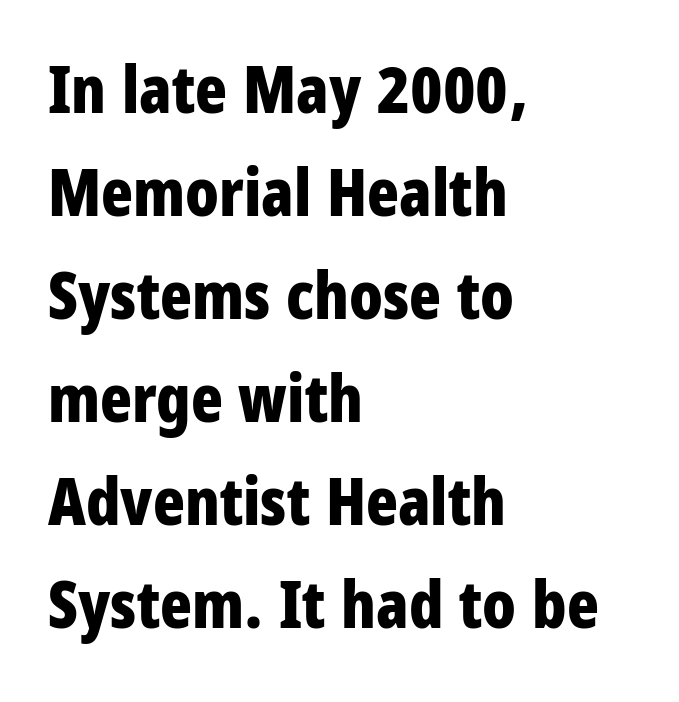
A typesetter would call this proportional, since set widths differ per character. Compared with typical body copy, the letter spacing here is the same. Compared with a centered layout, this one pins lines to the left instead. Posture: vertical. The lines sit at an ordinary, default distance from one another.
